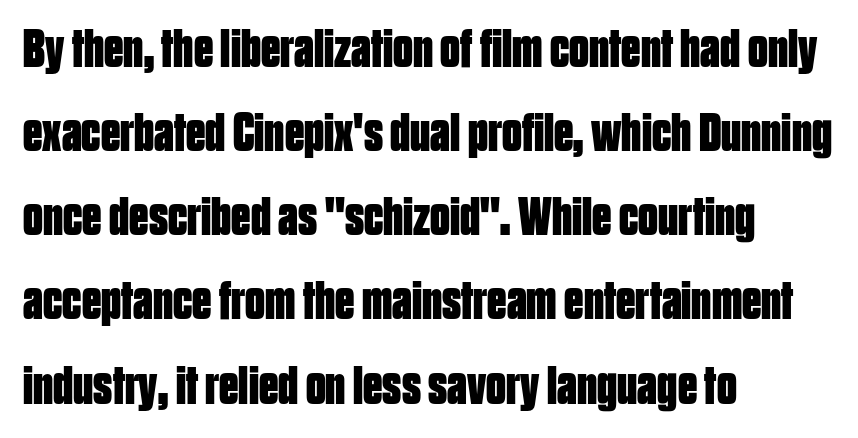
Q: Is the text bold? A: Yes.
Q: Is the text italic (slanted)? A: No, it is upright.
Q: Is the typeface a serif or a sans-serif typeface? A: Sans-serif.
Q: Is the text underlined? A: No.
Q: How is the paragraph aligned? A: Left-aligned.
Q: Is the spacing between letters normal or unusually wide? A: Normal.
Q: Is the spacing between lines tight, normal or loose? A: Normal.
Q: Width (condensed, normal, or wide)? A: Condensed.
Q: Stroke contrast? A: Low.
Q: x-height? A: Large.
Q: Monospaced? A: No.
